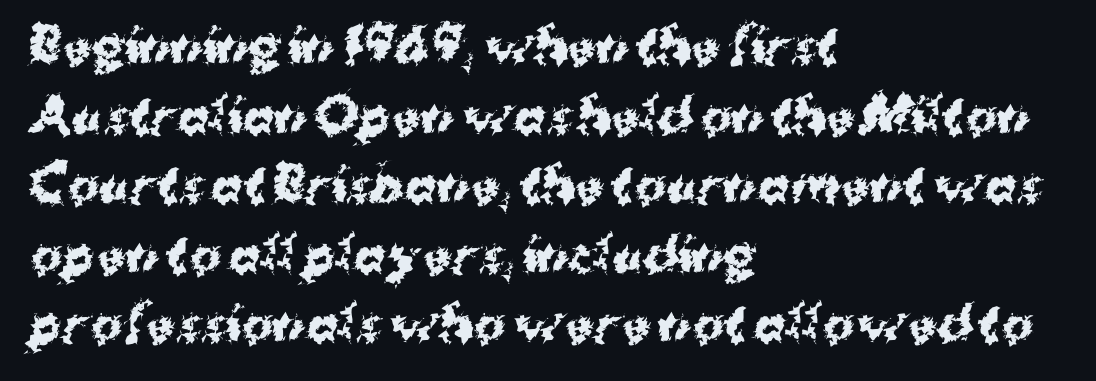
{"serif": "no", "bold": "yes", "weight": "bold", "width": "normal", "stroke_contrast": "medium", "x_height": "medium", "monospaced": "no", "underline": "no", "align": "left", "line_spacing": "normal", "line_spacing_ratio": 1.48, "letter_spacing": "normal", "letter_spacing_em": 0.0, "glyph_px": 47}
